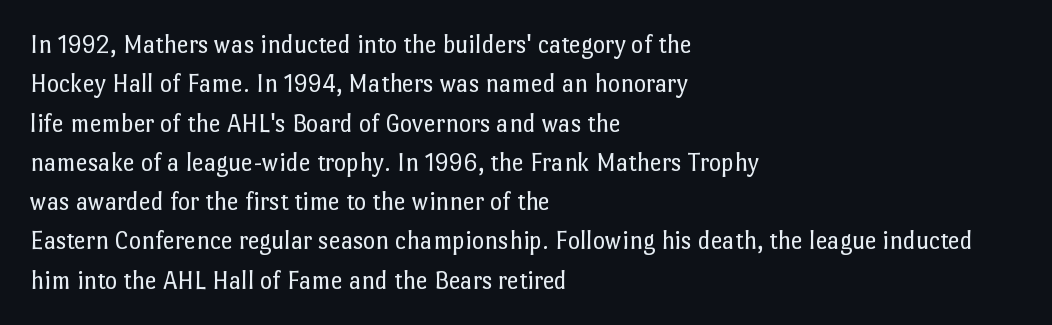
{"italic": "no", "bold": "no", "underline": "no", "align": "left", "line_spacing": "normal", "line_spacing_ratio": 1.51, "letter_spacing": "normal", "letter_spacing_em": 0.0, "glyph_px": 26}
